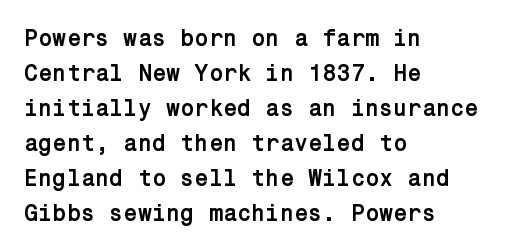
{"italic": "no", "bold": "yes", "underline": "no", "align": "left", "line_spacing": "normal", "line_spacing_ratio": 1.52, "letter_spacing": "normal", "letter_spacing_em": 0.0, "glyph_px": 23}
